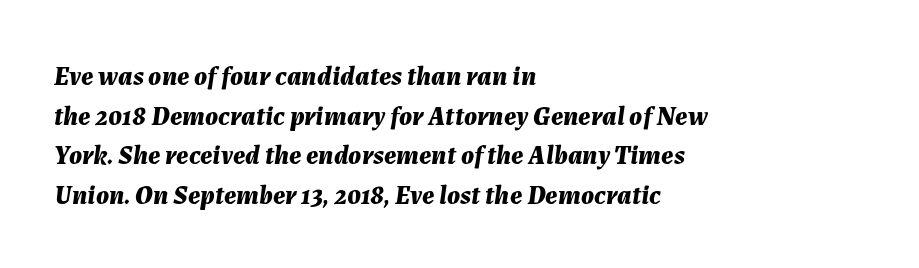
The image shows 27 px bold type, italic (leaning right); set left-aligned, normal line spacing (1.47x), normal letter spacing, not underlined.
